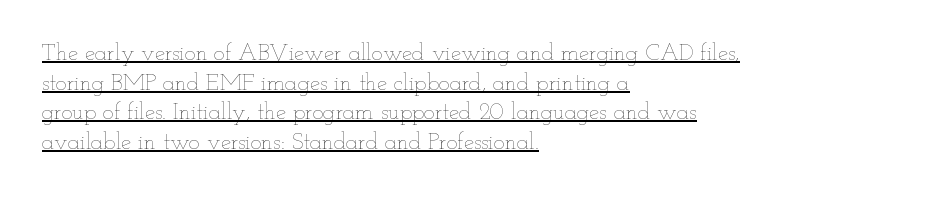
The image shows 23 px text type, upright; set left-aligned, normal line spacing (1.29x), normal letter spacing, underlined.
